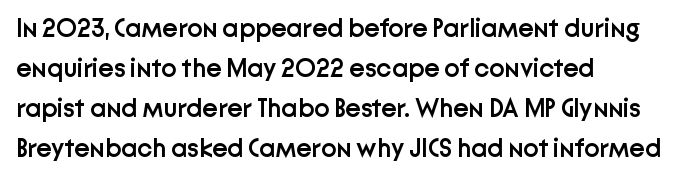
The image shows 26 px text type, upright; set left-aligned, normal line spacing (1.54x), normal letter spacing, not underlined.
